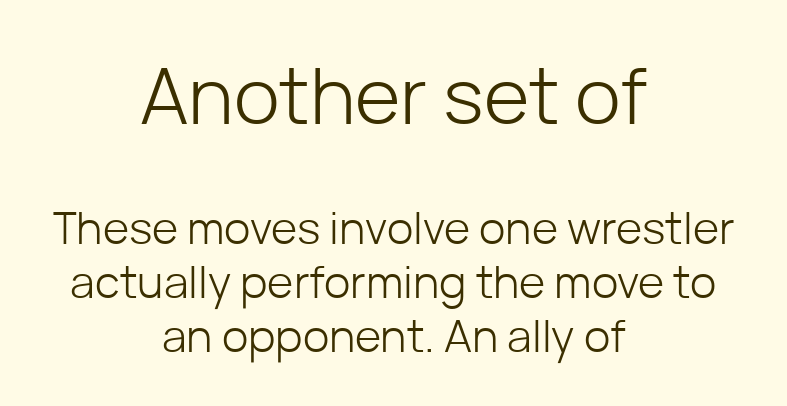
{"serif": "no", "italic": "no", "bold": "no", "weight": "light", "width": "normal", "stroke_contrast": "low", "x_height": "medium", "monospaced": "no", "underline": "no", "align": "center", "line_spacing_ratio": 1.2, "letter_spacing": "normal", "letter_spacing_em": 0.0, "larger_block": "first", "size_ratio": 1.73, "glyph_px": 78}
